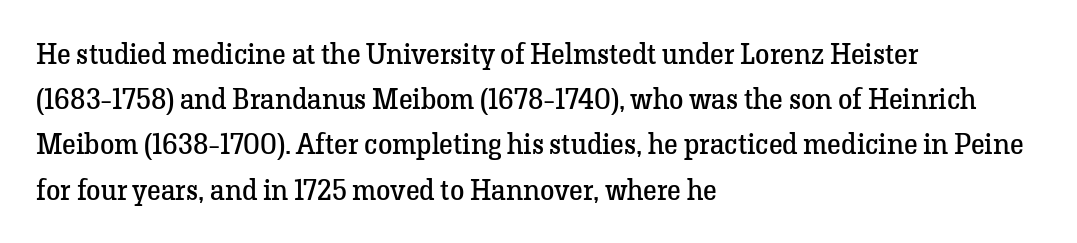
Every stem runs plumb, perpendicular to the baseline. You can tell from the footed stems that serif type was used. Stroke thickness stays within the range of a standard reading face or lighter. How are the letters spaced? Ordinarily, with no added tracking. The block of text has a typical density, with ordinary space between rows.
